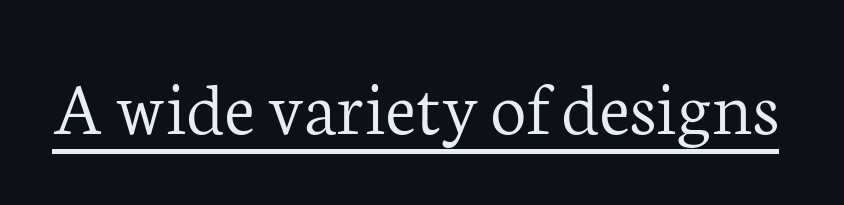
The passage shown is not bold in any degree. No italicization has been applied; the sample stays upright. Observe the serifs anchoring each vertical stroke in this sample. Compared with typical body copy, the letter spacing here is the same. Somebody hit Ctrl+U on this one — the words are underlined. Varying glyph widths throughout — classic text-font behaviour.
